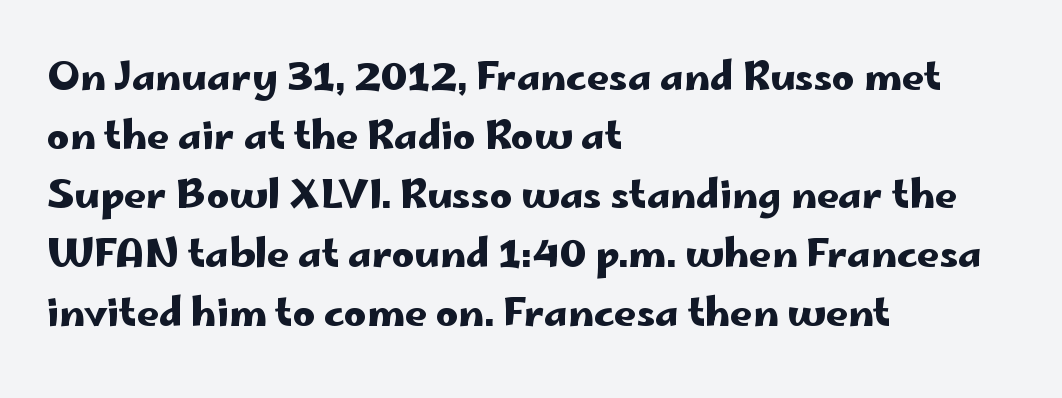
Q: Is the text italic (slanted)? A: No, it is upright.
Q: Is the typeface a serif or a sans-serif typeface? A: Sans-serif.
Q: Is the text underlined? A: No.
Q: How is the paragraph aligned? A: Left-aligned.
Q: Is the spacing between letters normal or unusually wide? A: Normal.
Q: Is the spacing between lines tight, normal or loose? A: Normal.
Q: Width (condensed, normal, or wide)? A: Wide.
Q: Stroke contrast? A: Low.
Q: x-height? A: Small.
Q: Monospaced? A: No.
